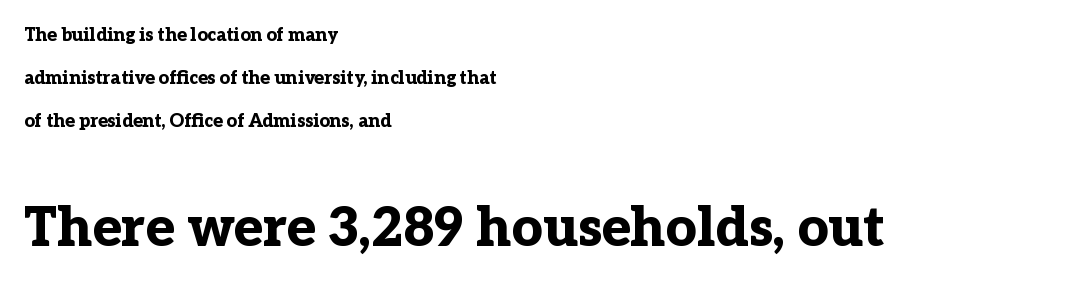
{"serif": "yes", "italic": "no", "bold": "yes", "weight": "bold", "width": "normal", "stroke_contrast": "low", "x_height": "medium", "monospaced": "no", "underline": "no", "align": "left", "line_spacing": "loose", "line_spacing_ratio": 2.4, "letter_spacing": "normal", "letter_spacing_em": 0.0, "larger_block": "second", "size_ratio": 3.0, "glyph_px": 54}
